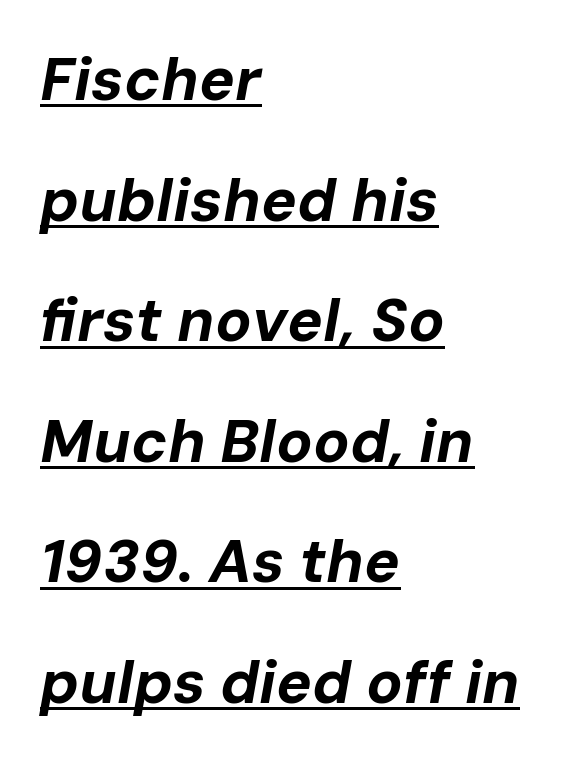
Q: Is the text bold? A: Yes.
Q: Is the text italic (slanted)? A: Yes, it leans right by about 10 degrees.
Q: Is the text underlined? A: Yes.
Q: How is the paragraph aligned? A: Left-aligned.
Q: Is the spacing between letters normal or unusually wide? A: Normal.
Q: Is the spacing between lines tight, normal or loose? A: Loose.
Q: Width (condensed, normal, or wide)? A: Normal.
Q: Stroke contrast? A: Low.
Q: x-height? A: Medium.
Q: Monospaced? A: No.
